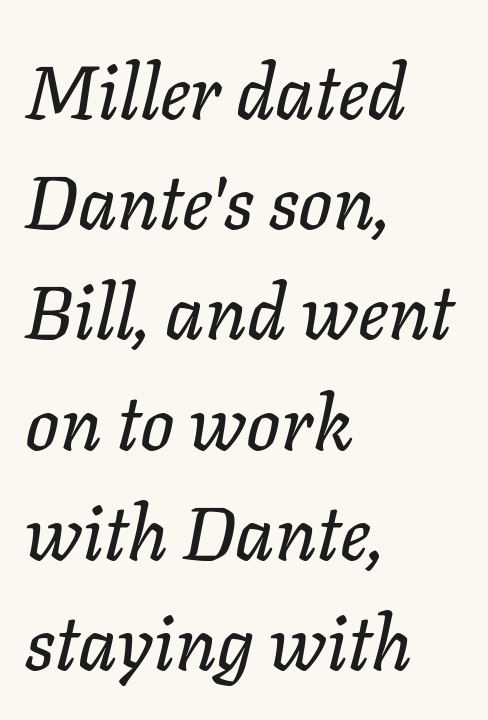
Q: Is the text italic (slanted)? A: Yes, it leans right by about 11 degrees.
Q: Is the text underlined? A: No.
Q: How is the paragraph aligned? A: Left-aligned.
Q: Is the spacing between letters normal or unusually wide? A: Normal.
Q: Is the spacing between lines tight, normal or loose? A: Normal.
Q: Width (condensed, normal, or wide)? A: Normal.
Q: Stroke contrast? A: Low.
Q: x-height? A: Medium.
Q: Monospaced? A: No.
